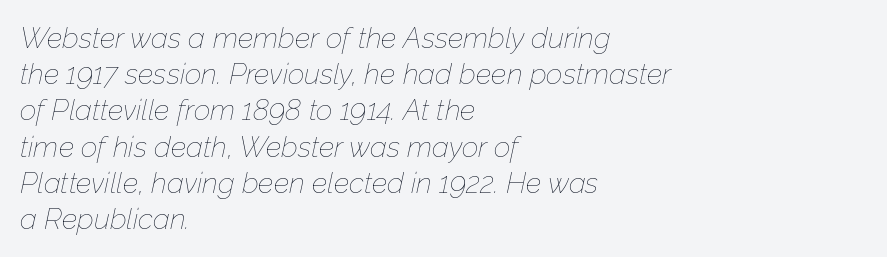
Any mark beneath the type? The region is blank. Italic? Definitely — the glyphs are oblique. Each line starts at the same left margin while the right side varies. The letters advance in unequal steps, a hallmark of proportional type. These glyphs show unthickened strokes, regular width or finer.
